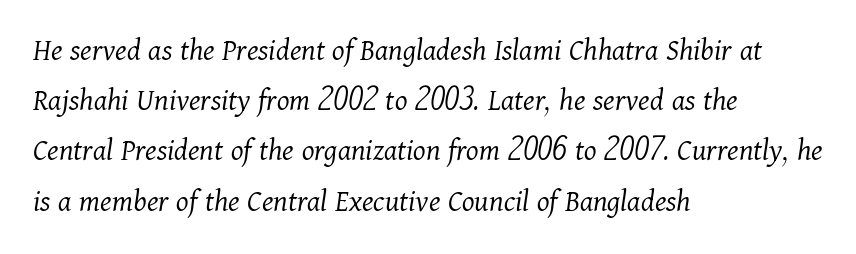
{"serif": "yes", "italic": "yes", "lean": "right", "slant_degrees": 11, "bold": "no", "weight": "light", "width": "normal", "stroke_contrast": "medium", "x_height": "medium", "monospaced": "no", "underline": "no", "align": "left", "line_spacing": "normal", "line_spacing_ratio": 1.57, "letter_spacing": "normal", "letter_spacing_em": 0.0, "glyph_px": 32}
